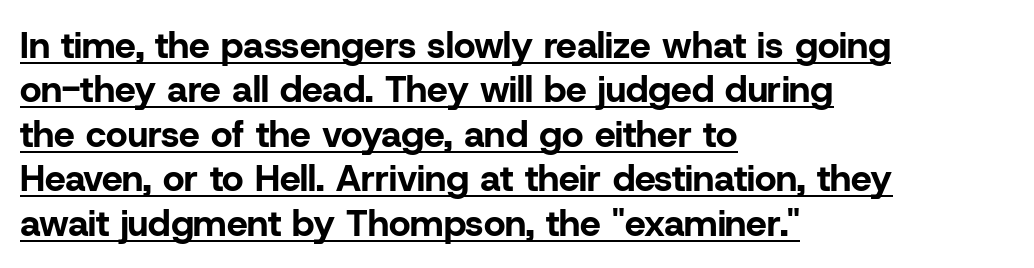
The image shows 37 px bold sans-serif type, upright; set left-aligned, line spacing 1.2x, normal letter spacing, underlined; low stroke contrast and a medium x-height.
